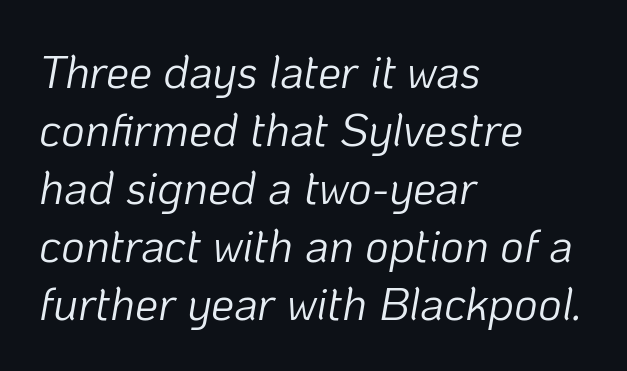
Q: Is the text bold? A: No.
Q: Is the text italic (slanted)? A: Yes, it leans right by about 10 degrees.
Q: Is the text underlined? A: No.
Q: How is the paragraph aligned? A: Left-aligned.
Q: Is the spacing between letters normal or unusually wide? A: Normal.
Q: Is the spacing between lines tight, normal or loose? A: Normal.
Q: Width (condensed, normal, or wide)? A: Normal.
Q: Stroke contrast? A: Low.
Q: x-height? A: Medium.
Q: Monospaced? A: No.
